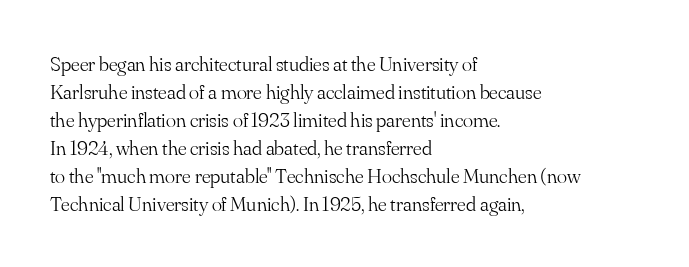
The image shows 21 px text type, upright; set left-aligned, normal line spacing (1.33x), normal letter spacing, not underlined.
